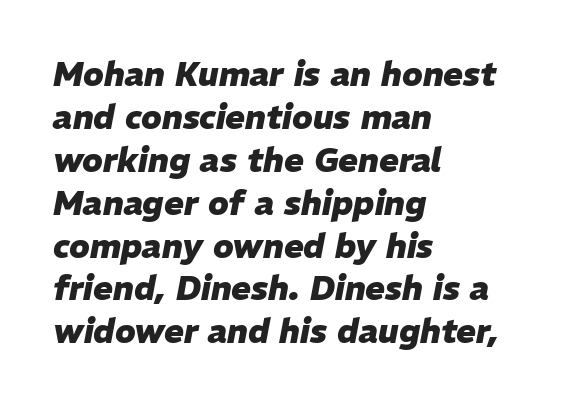
The lines in this sample share a left origin and differ only in where they stop. Descenders are the only things crossing below the line. Strong, thick strokes mark this as bold type. The letterforms sit shoulder to shoulder at normal distance. Rows of type keep a routine distance in the vertical direction.
